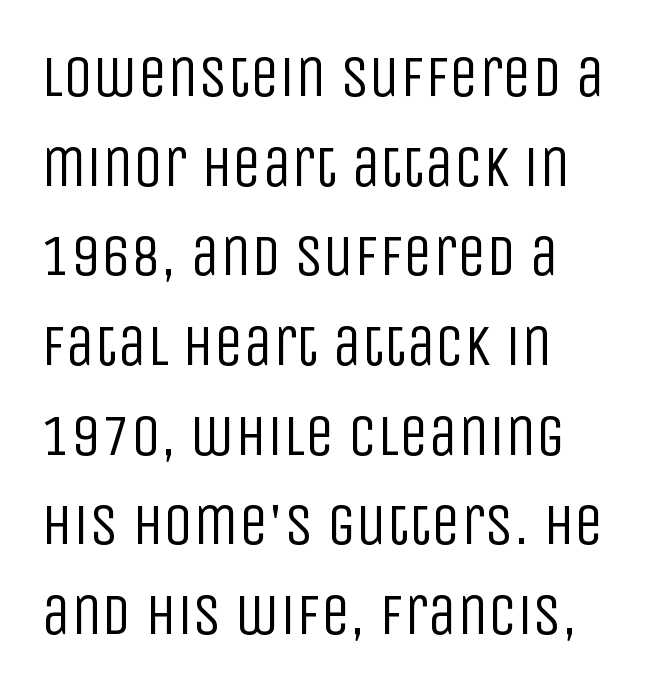
{"serif": "no", "italic": "no", "bold": "no", "weight": "regular", "width": "condensed", "stroke_contrast": "low", "x_height": "large", "monospaced": "no", "underline": "no", "align": "left", "line_spacing": "normal", "line_spacing_ratio": 1.52, "letter_spacing": "normal", "letter_spacing_em": 0.0, "glyph_px": 59}
